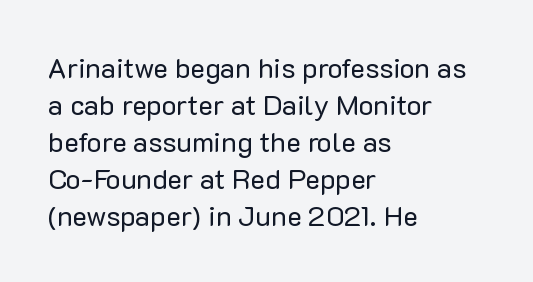
Q: Is the text bold? A: No.
Q: Is the text italic (slanted)? A: No, it is upright.
Q: Is the typeface a serif or a sans-serif typeface? A: Sans-serif.
Q: Is the text underlined? A: No.
Q: How is the paragraph aligned? A: Left-aligned.
Q: Is the spacing between letters normal or unusually wide? A: Normal.
Q: Is the spacing between lines tight, normal or loose? A: Normal.
Q: Width (condensed, normal, or wide)? A: Normal.
Q: Stroke contrast? A: Low.
Q: x-height? A: Medium.
Q: Monospaced? A: No.
